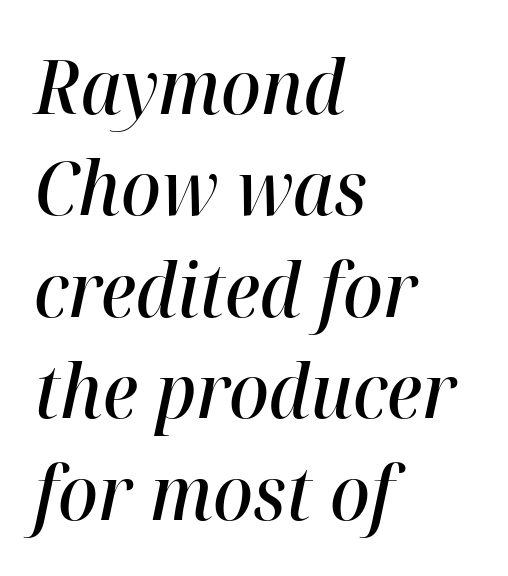
Evenly set lines give the paragraph a standard silhouette. Just letters on the line, the space beneath them empty. These lines carry some extra weight — a demibold, not a full bold. Proportional: the letters do not fall into vertical columns. Honestly, the letter spacing is just normal — you wouldn't notice it. These lines were composed using italics.
